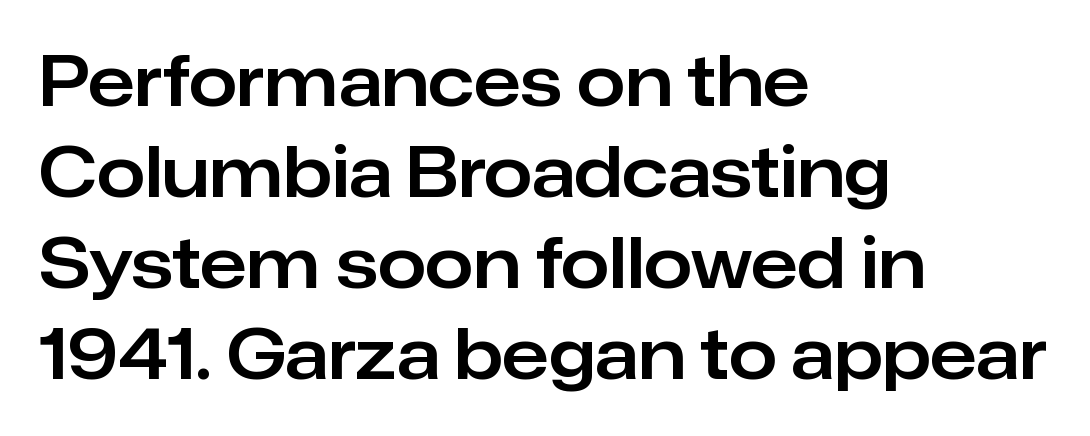
Clear beneath every line of the passage. The vertical gap from one line to the next is medium. It's the straight-up-and-down kind of type. Visually the block forms a straight wall on the left and a jagged coastline on the right.
